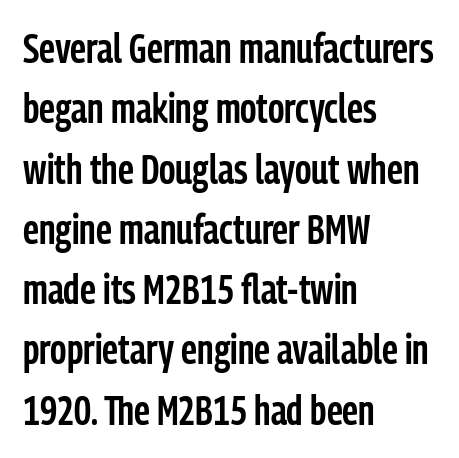
Bare-footed words on every line. One-word summary of the alignment: left. The lettering stays uniformly vertical, giving the passage a roman look. Tracking value appears to be zero — textbook default spacing.
